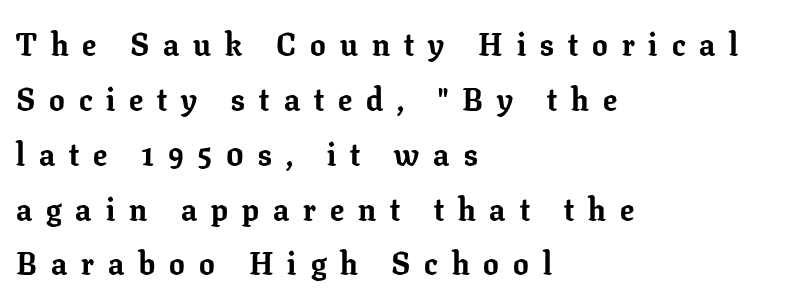
{"serif": "yes", "italic": "no", "bold": "yes", "weight": "bold", "width": "normal", "stroke_contrast": "low", "x_height": "medium", "monospaced": "no", "underline": "no", "align": "left", "line_spacing_ratio": 1.77, "letter_spacing": "wide", "letter_spacing_em": 0.45, "glyph_px": 31}
